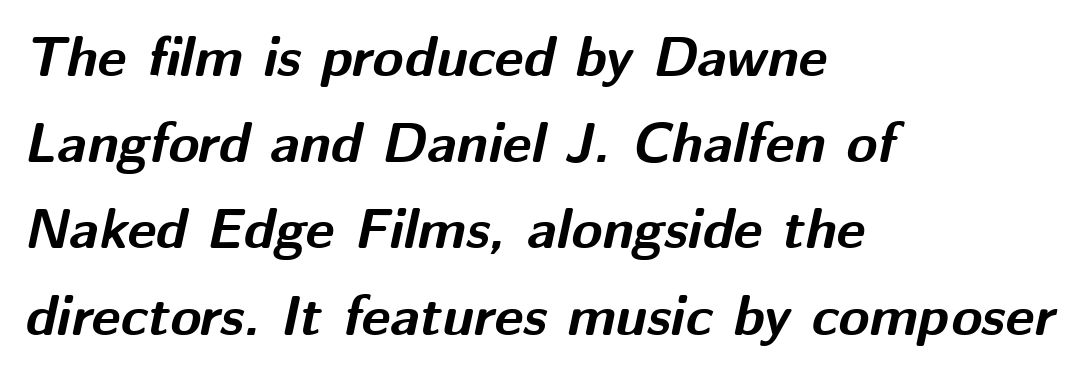
Thick stems and heavy bowls — unmistakably bold. Character widths vary here, with narrow letters taking less room than wide ones. The lines sit at an ordinary, default distance from one another. The space directly below the letters is spotless. The letters sit at their default tracking, neither squeezed nor spread.
